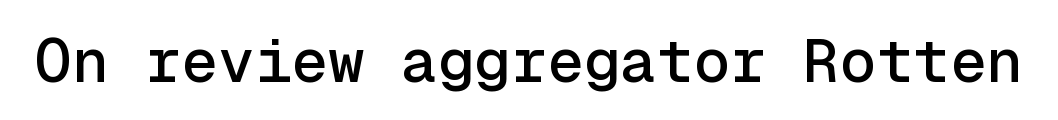
The line texture is even and compact thanks to regular tracking. In terms of letterform style, serifs are entirely absent. Underlining? Definitely not there. If you drew a line through each stem, it would be perfectly vertical. These lines are rendered in a fixed-pitch font.
